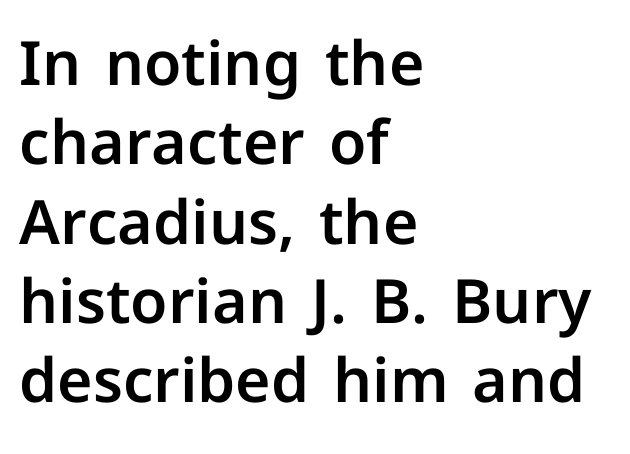
If you drew a ruler down the left edge, every line would touch it. Glyph-to-glyph distance matches everyday printed text. A roman cut, with each character standing at attention. Think of a printed novel: that variable character pitch is what you see here. Descenders hang freely into open space. The rendering uses a moderate line-height, typical for paragraphs.
